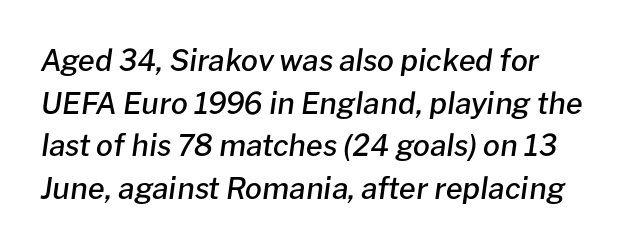
Q: Is the text bold? A: Semi-bold.
Q: Is the text italic (slanted)? A: Yes, it leans right by about 8 degrees.
Q: Is the text underlined? A: No.
Q: Is the spacing between letters normal or unusually wide? A: Normal.
Q: Is the spacing between lines tight, normal or loose? A: Normal.
Q: Width (condensed, normal, or wide)? A: Normal.
Q: Stroke contrast? A: Low.
Q: x-height? A: Medium.
Q: Monospaced? A: No.
